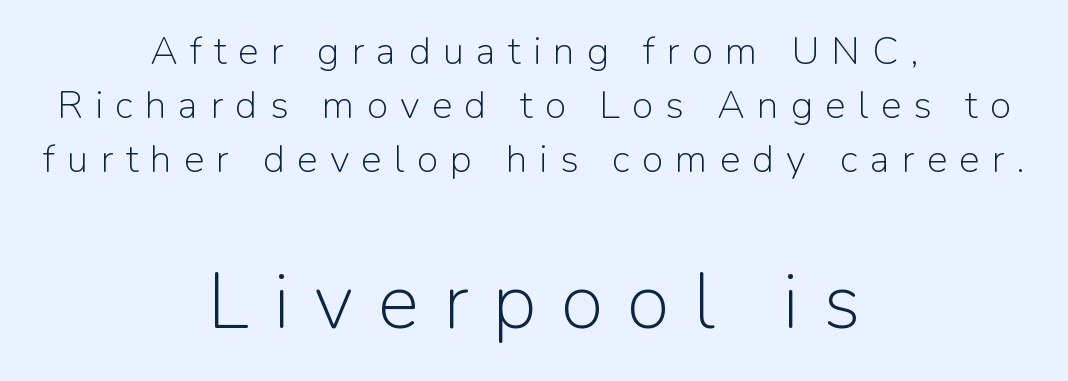
Underlining? Definitely not there. Each word looks stretched out because of the extra space between its letters. The line-height multiplier appears to be the usual default. This sample has the flowing, uneven cadence of proportional lettering. Which of the two is more prominent by size? The second, at the bottom. The characters display no serif detailing; their extremities are plain.
